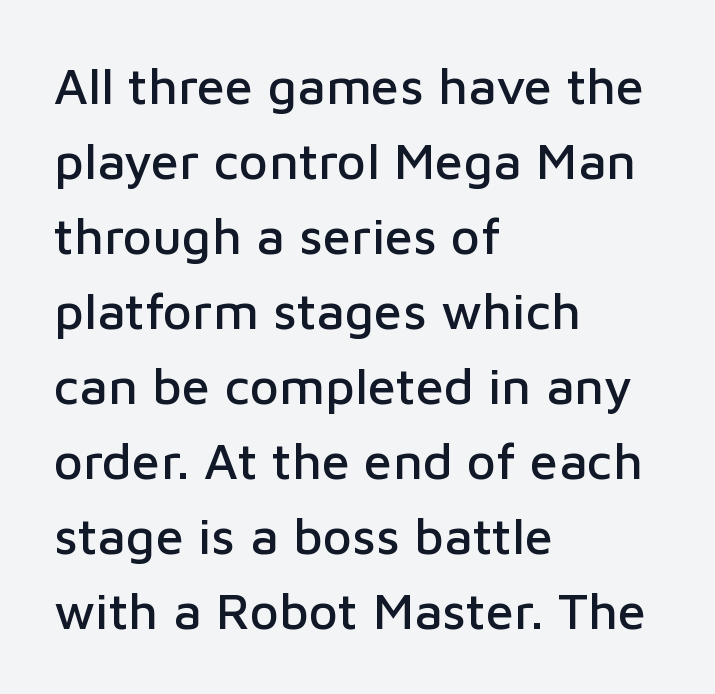
Every row of glyphs begins at an identical x-position on the left. What kind of face is this? One without serifs — a sans. Short note: letters normally spaced. What's the leading like? Ordinary, nothing unusual. The face used here is proportionally spaced, like ordinary book or web type. The specimen reads as upright at a glance.
